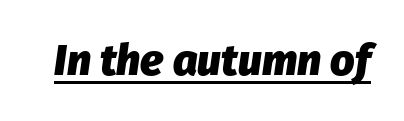
The image shows 43 px heavy type, italic (leaning right); set normal letter spacing, underlined; low stroke contrast and a medium x-height.
